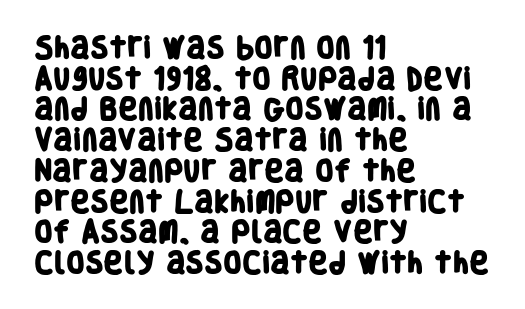
Q: Is the text bold? A: Yes.
Q: Is the text underlined? A: No.
Q: How is the paragraph aligned? A: Left-aligned.
Q: Is the spacing between letters normal or unusually wide? A: Normal.
Q: Is the spacing between lines tight, normal or loose? A: Normal.
